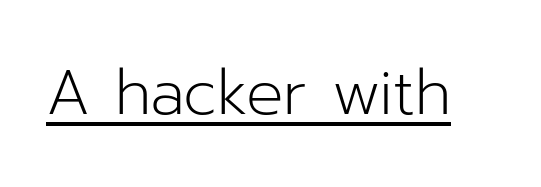
The image shows 62 px light sans-serif type, upright; set normal letter spacing, underlined; low stroke contrast and a medium x-height.
